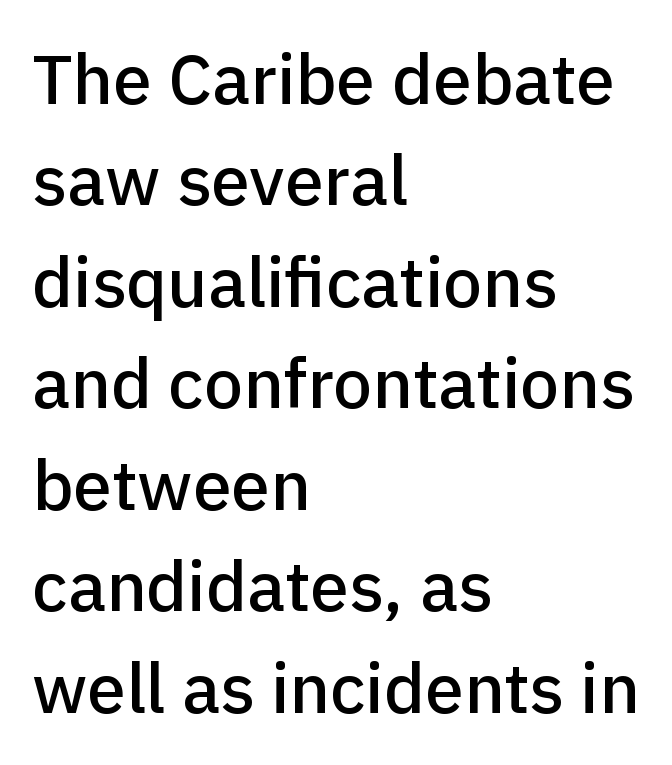
{"serif": "no", "italic": "no", "width": "normal", "stroke_contrast": "low", "x_height": "medium", "monospaced": "no", "underline": "no", "align": "left", "line_spacing": "normal", "line_spacing_ratio": 1.45, "letter_spacing": "normal", "letter_spacing_em": 0.0, "glyph_px": 70}
